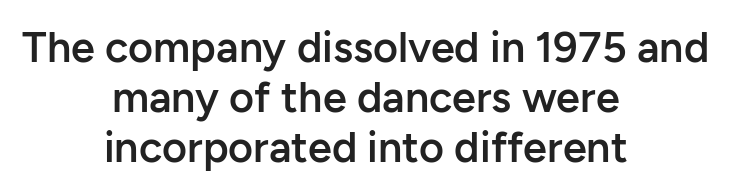
Check under the words: just untouched page. Does the weight exceed regular? Yes, but only to semibold. Classification — sans serif. The tracking reads as untouched default to a designer's eye.
